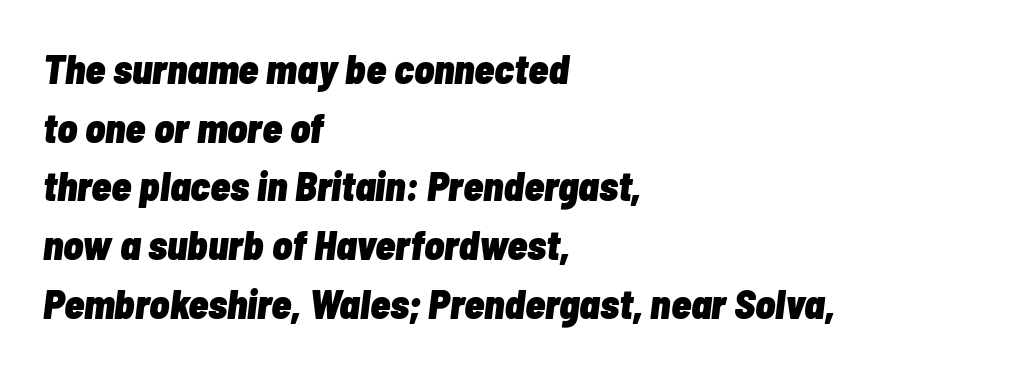
{"italic": "yes", "lean": "right", "slant_degrees": 7, "bold": "yes", "weight": "heavy", "width": "condensed", "stroke_contrast": "low", "x_height": "medium", "monospaced": "no", "underline": "no", "align": "left", "line_spacing": "normal", "line_spacing_ratio": 1.43, "letter_spacing": "normal", "letter_spacing_em": 0.0, "glyph_px": 41}
